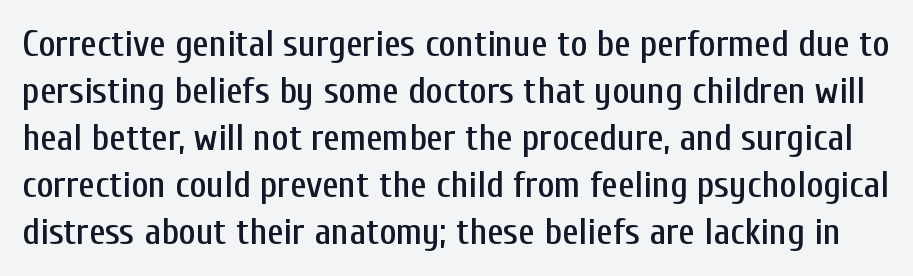
Q: Is the text italic (slanted)? A: No, it is upright.
Q: Is the typeface a serif or a sans-serif typeface? A: Sans-serif.
Q: Is the text underlined? A: No.
Q: Is the spacing between letters normal or unusually wide? A: Normal.
Q: Is the spacing between lines tight, normal or loose? A: Normal.
Q: Width (condensed, normal, or wide)? A: Condensed.
Q: Stroke contrast? A: Low.
Q: x-height? A: Medium.
Q: Monospaced? A: No.
